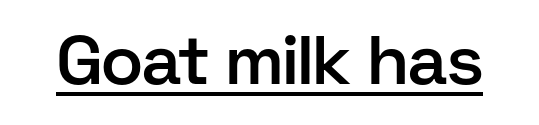
The image shows 69 px semibold sans-serif type, upright; set normal letter spacing, underlined; low stroke contrast and a medium x-height.
